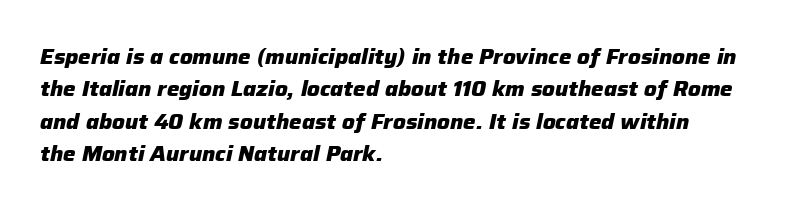
Q: Is the text bold? A: Yes.
Q: Is the text italic (slanted)? A: Yes, it leans right by about 12 degrees.
Q: Is the text underlined? A: No.
Q: How is the paragraph aligned? A: Left-aligned.
Q: Is the spacing between letters normal or unusually wide? A: Normal.
Q: Is the spacing between lines tight, normal or loose? A: Normal.
